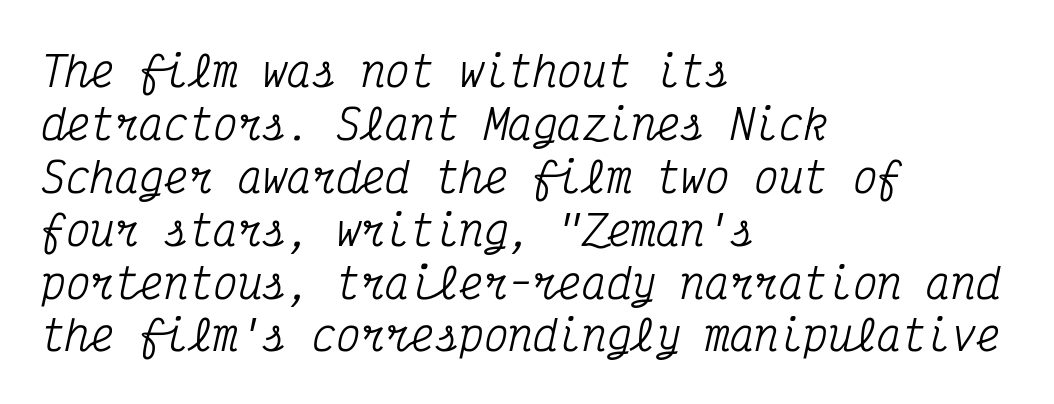
{"serif": "yes", "italic": "yes", "lean": "right", "slant_degrees": 12, "width": "condensed", "stroke_contrast": "medium", "x_height": "medium", "monospaced": "yes", "underline": "no", "align": "left", "line_spacing": "normal", "line_spacing_ratio": 1.29, "letter_spacing": "normal", "letter_spacing_em": 0.0, "glyph_px": 41}
